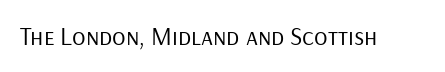
The image shows 25 px text type, upright; set normal letter spacing, not underlined.
